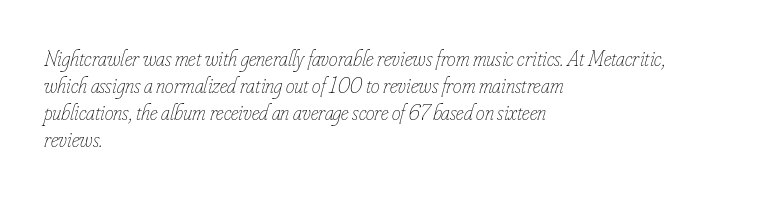
The image shows 22 px text type, italic (leaning right); set left-aligned, line spacing 1.23x, normal letter spacing, not underlined.
